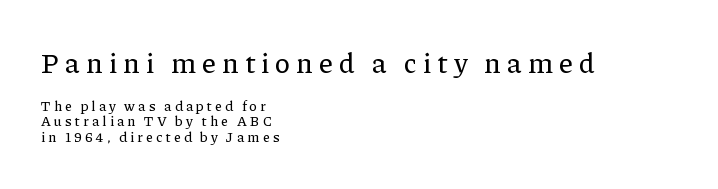
The image shows 28 px serif type, upright; set left-aligned, tight line spacing (1.12x), unusually wide letter spacing (+0.23 em), not underlined; the first (top) block is 2.0x larger; low stroke contrast and a medium x-height.
